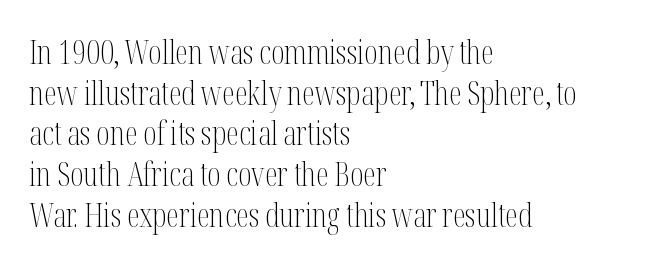
The image shows 32 px light, condensed serif type, upright; set left-aligned, normal line spacing (1.27x), normal letter spacing, not underlined; medium stroke contrast and a medium x-height.
